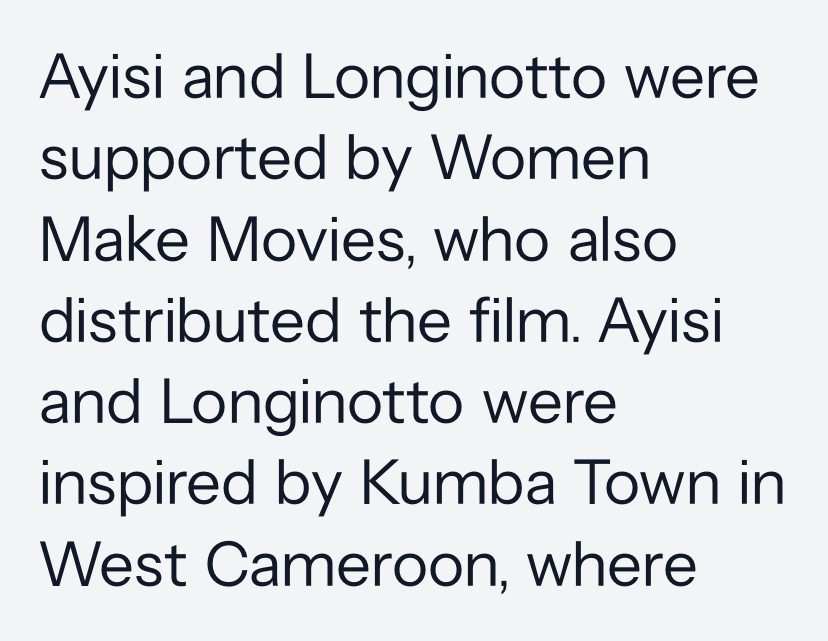
Q: Is the text bold? A: No.
Q: Is the text italic (slanted)? A: No, it is upright.
Q: Is the typeface a serif or a sans-serif typeface? A: Sans-serif.
Q: Is the text underlined? A: No.
Q: How is the paragraph aligned? A: Left-aligned.
Q: Is the spacing between letters normal or unusually wide? A: Normal.
Q: Is the spacing between lines tight, normal or loose? A: Normal.
Q: Width (condensed, normal, or wide)? A: Normal.
Q: Stroke contrast? A: Low.
Q: x-height? A: Medium.
Q: Monospaced? A: No.
